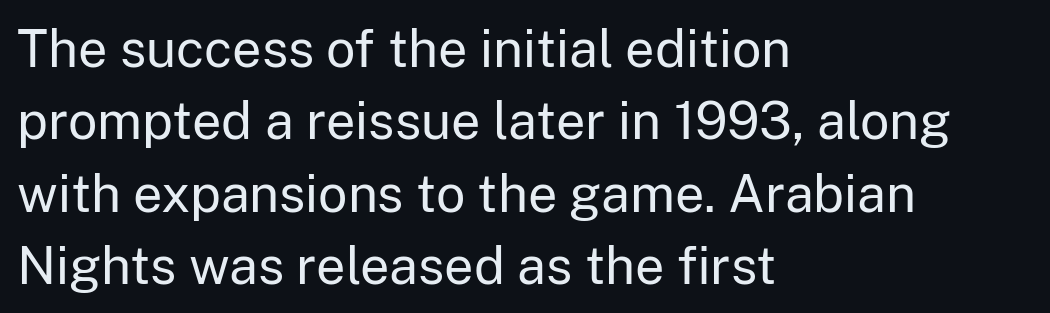
The image shows 52 px regular-weight sans-serif type, upright; set left-aligned, normal line spacing (1.39x), normal letter spacing, not underlined; low stroke contrast and a medium x-height.
